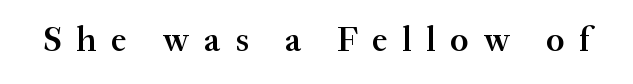
Q: Is the text bold? A: Semi-bold.
Q: Is the text italic (slanted)? A: No, it is upright.
Q: Is the typeface a serif or a sans-serif typeface? A: Serif.
Q: Is the text underlined? A: No.
Q: Is the spacing between letters normal or unusually wide? A: Unusually wide.
Q: Width (condensed, normal, or wide)? A: Normal.
Q: Stroke contrast? A: Medium.
Q: x-height? A: Small.
Q: Monospaced? A: No.
